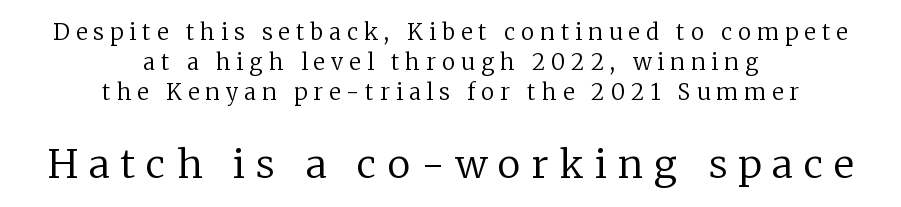
Q: Is the text bold? A: No.
Q: Is the text italic (slanted)? A: No, it is upright.
Q: Is the typeface a serif or a sans-serif typeface? A: Serif.
Q: Is the text underlined? A: No.
Q: How is the paragraph aligned? A: Centered.
Q: Is the spacing between letters normal or unusually wide? A: Unusually wide.
Q: Is the spacing between lines tight, normal or loose? A: Normal.
Q: Which block of text is set in a larger size, the first (top) or the second (bottom)? A: The second (bottom) one.
Q: Width (condensed, normal, or wide)? A: Normal.
Q: Stroke contrast? A: Low.
Q: x-height? A: Medium.
Q: Monospaced? A: No.
